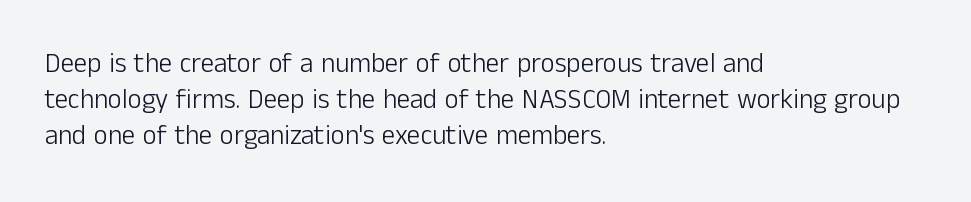
{"italic": "no", "bold": "no", "underline": "no", "align": "left", "line_spacing": "normal", "line_spacing_ratio": 1.34, "letter_spacing": "normal", "letter_spacing_em": 0.0, "glyph_px": 27}
